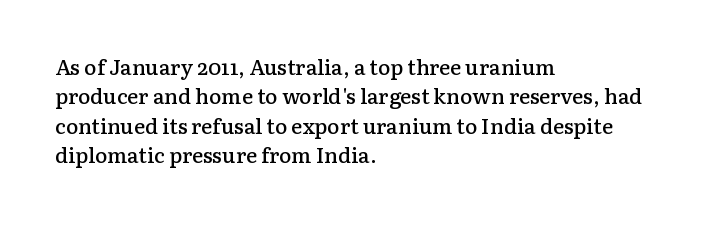
{"italic": "no", "bold": "semi", "underline": "no", "align": "left", "line_spacing": "normal", "line_spacing_ratio": 1.4, "letter_spacing": "normal", "letter_spacing_em": 0.0, "glyph_px": 21}
